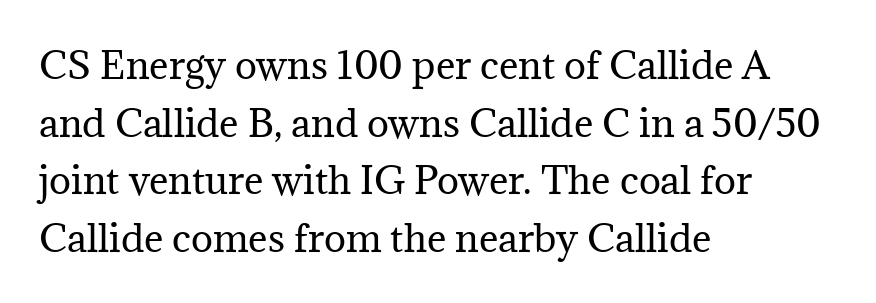
The image shows 37 px regular-weight serif type, upright; set left-aligned, normal line spacing (1.56x), normal letter spacing, not underlined; medium stroke contrast and a medium x-height.
